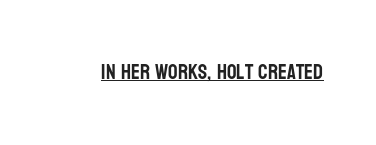
Students, note that the glyphs here touch the page at normal intervals. Does a line run under the words? Yes, clearly. Designer's note — italics off, roman on.
